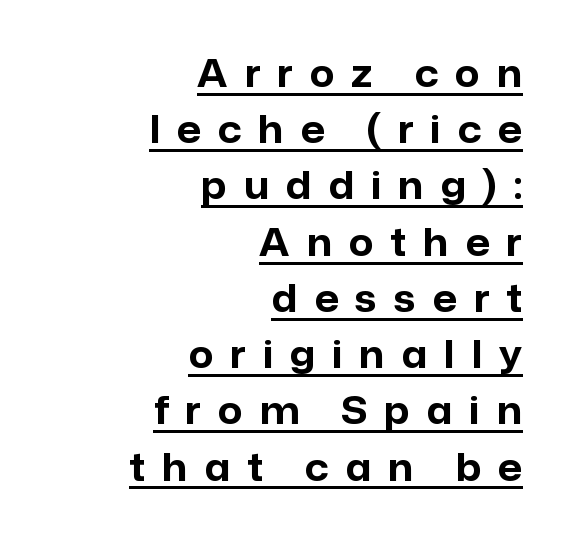
Loose tracking; the words dissolve into strings of separated letters. A typesetter would call this proportional, since set widths differ per character. The space between consecutive lines is moderate. Characters remain perfectly vertical along every line. You can tell from the bare stems that sans-serif type was used.
